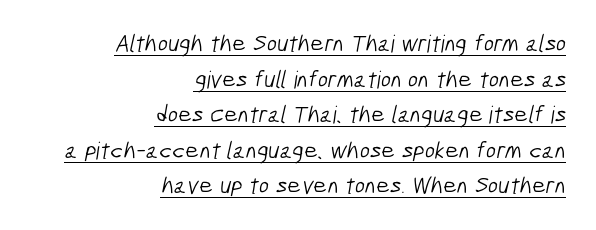
The image shows 24 px text type; set right-aligned, normal line spacing (1.48x), normal letter spacing, underlined.
